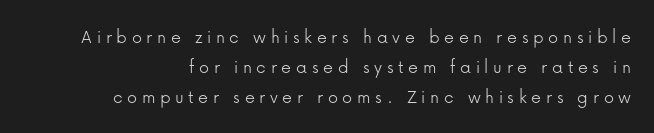
In terms of posture, this sample is upright. Leading: standard. The gap between lines stays unmarked. The strokes are not fattened; the text isn't bold. The letters are spread apart with noticeably loose tracking.
